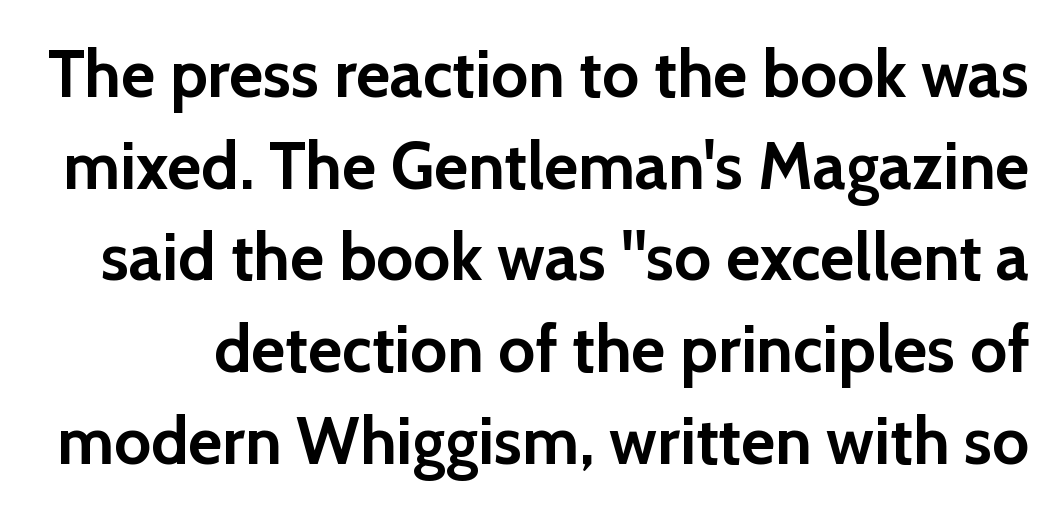
{"serif": "no", "italic": "no", "bold": "yes", "weight": "semibold", "width": "normal", "x_height": "medium", "monospaced": "no", "underline": "no", "line_spacing": "normal", "line_spacing_ratio": 1.39, "letter_spacing": "normal", "letter_spacing_em": 0.0, "glyph_px": 66}
